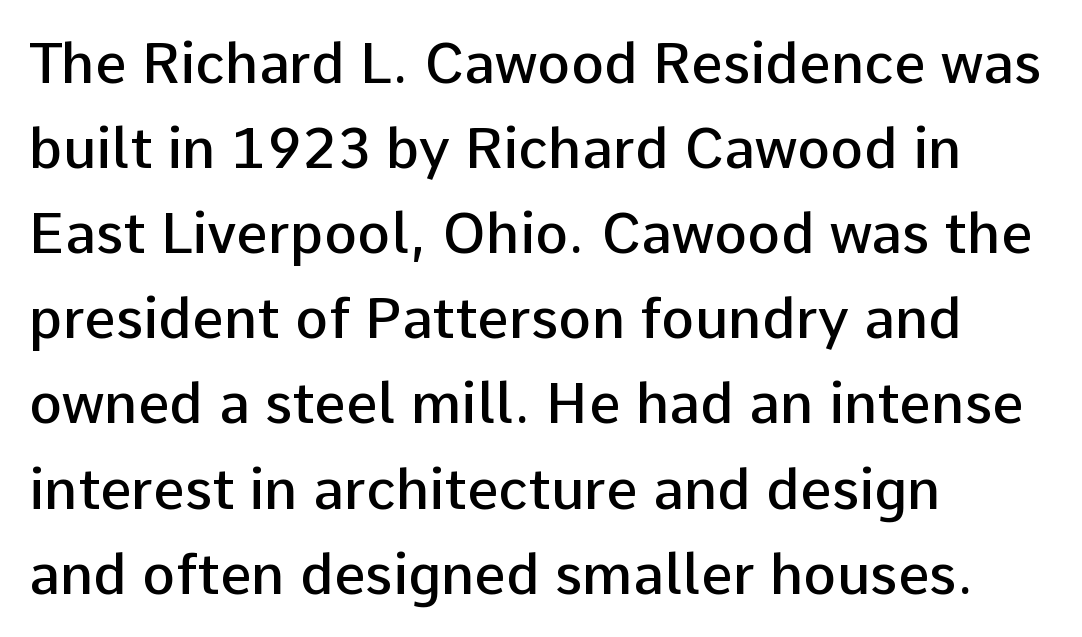
Q: Is the text bold? A: Semi-bold.
Q: Is the text italic (slanted)? A: No, it is upright.
Q: Is the typeface a serif or a sans-serif typeface? A: Sans-serif.
Q: Is the text underlined? A: No.
Q: How is the paragraph aligned? A: Left-aligned.
Q: Is the spacing between letters normal or unusually wide? A: Normal.
Q: Is the spacing between lines tight, normal or loose? A: Normal.
Q: Width (condensed, normal, or wide)? A: Normal.
Q: Stroke contrast? A: Low.
Q: x-height? A: Medium.
Q: Monospaced? A: No.
